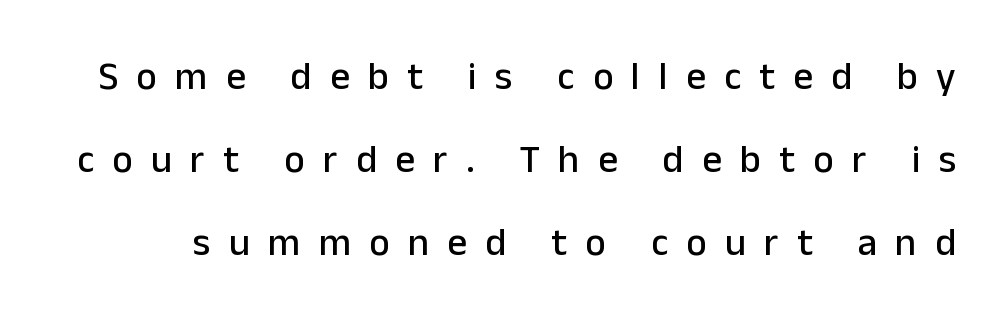
Proportional: the letters do not fall into vertical columns. How would I describe the line gaps? Wide and relaxed. The text was rendered using a sans face with plain stroke endings. Plain, unruled lines of type. Does the lettering tilt? It doesn't — this is upright. The tracking jumps out immediately: characters are airy and widely separated.
